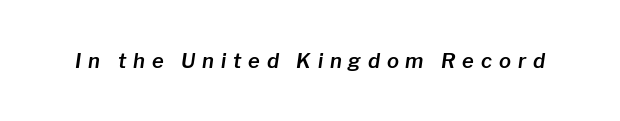
Italic? Definitely — the glyphs are oblique. Inter-character spacing is expanded well beyond the font's built-in metrics. Letters rest on an invisible, unmarked baseline.
